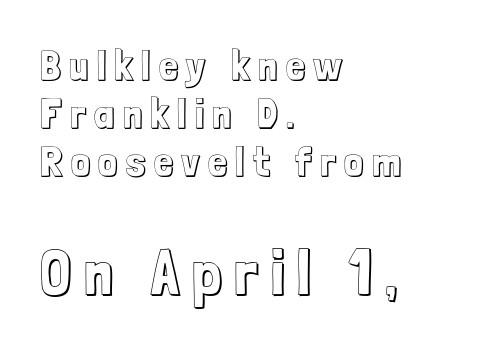
{"italic": "no", "width": "condensed", "x_height": "medium", "monospaced": "no", "underline": "no", "align": "left", "line_spacing": "tight", "line_spacing_ratio": 1.14, "letter_spacing": "wide", "letter_spacing_em": 0.21, "larger_block": "second", "size_ratio": 1.5, "glyph_px": 63}
